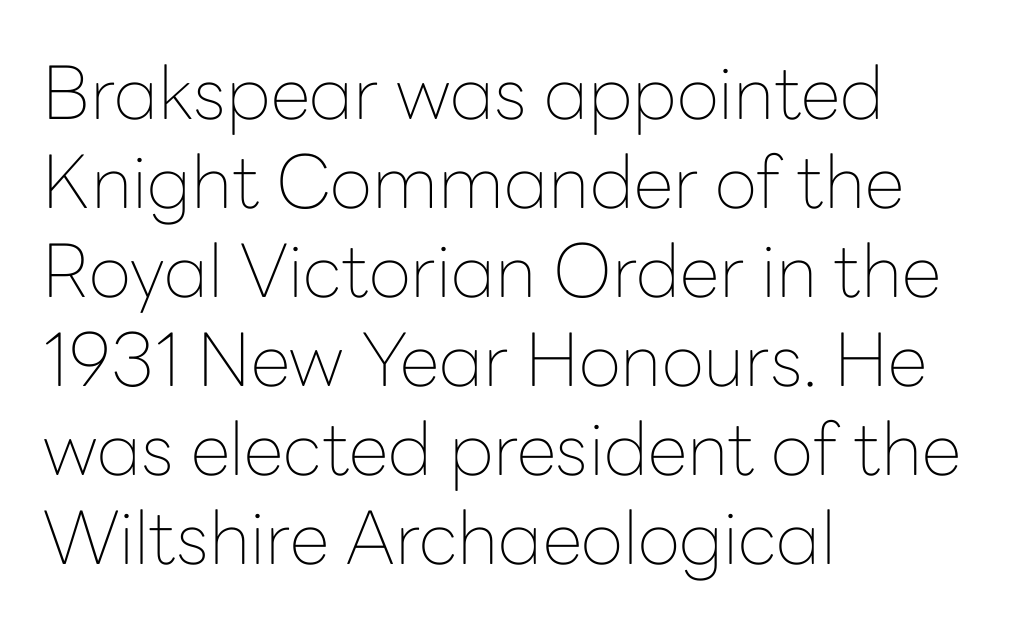
The image shows 73 px thin sans-serif type, upright; set left-aligned, line spacing 1.22x, normal letter spacing, not underlined; low stroke contrast and a medium x-height.
